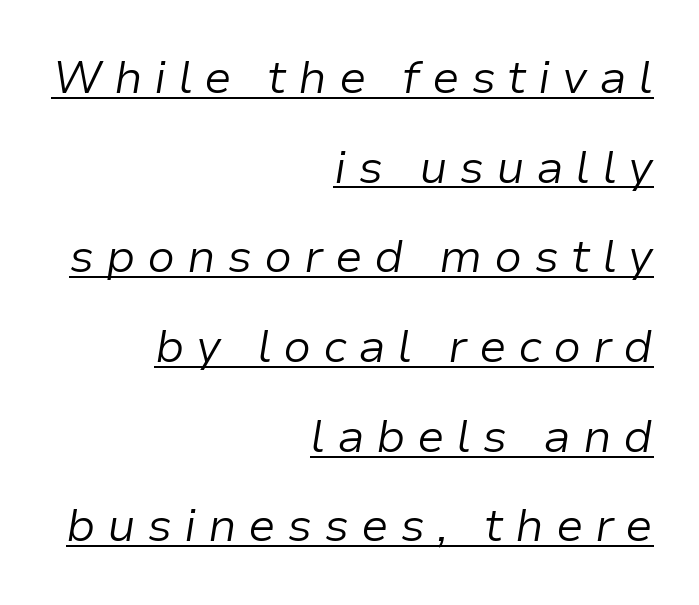
Students, note that the glyphs here are deliberately spaced far apart. The axis of the letterforms is tilted away from vertical. Compared with a flush-left layout, this one pins lines to the opposite, right side. The letters advance in unequal steps, a hallmark of proportional type. The letterforms sit at book weight or below. The leading is generous, giving the passage an open texture.
